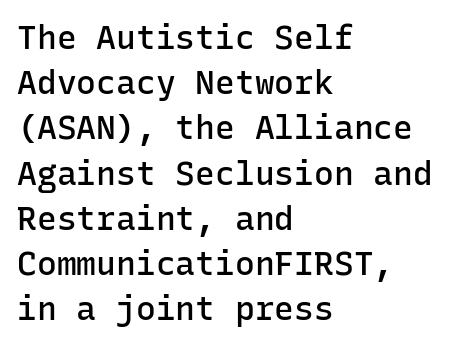
Q: Is the text bold? A: Semi-bold.
Q: Is the text italic (slanted)? A: No, it is upright.
Q: Is the typeface a serif or a sans-serif typeface? A: Sans-serif.
Q: Is the text underlined? A: No.
Q: How is the paragraph aligned? A: Left-aligned.
Q: Is the spacing between letters normal or unusually wide? A: Normal.
Q: Is the spacing between lines tight, normal or loose? A: Normal.
Q: Width (condensed, normal, or wide)? A: Normal.
Q: Stroke contrast? A: Low.
Q: x-height? A: Medium.
Q: Monospaced? A: Yes.
